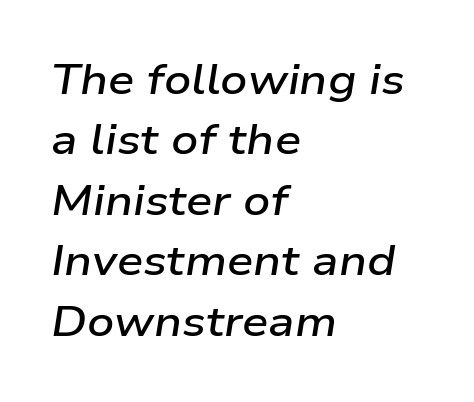
Q: Is the text bold? A: Semi-bold.
Q: Is the text italic (slanted)? A: Yes, it leans right by about 9 degrees.
Q: Is the text underlined? A: No.
Q: How is the paragraph aligned? A: Left-aligned.
Q: Is the spacing between letters normal or unusually wide? A: Normal.
Q: Is the spacing between lines tight, normal or loose? A: Normal.
Q: Width (condensed, normal, or wide)? A: Wide.
Q: Stroke contrast? A: Low.
Q: x-height? A: Medium.
Q: Monospaced? A: No.
